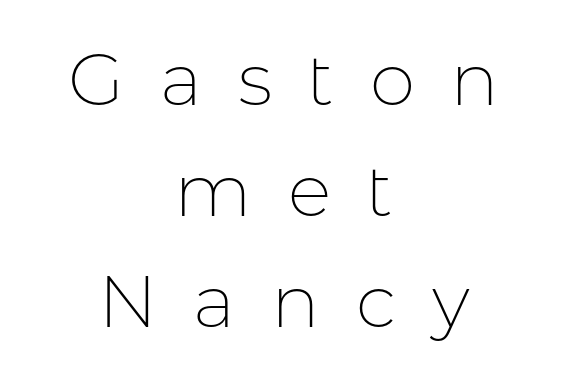
The image shows 73 px thin sans-serif type, upright; set centered, normal line spacing (1.52x), unusually wide letter spacing (+0.49 em), not underlined; low stroke contrast and a medium x-height.
